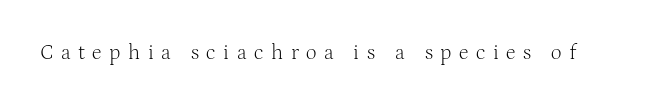
The image shows 21 px text type, upright; set unusually wide letter spacing (+0.36 em), not underlined.
